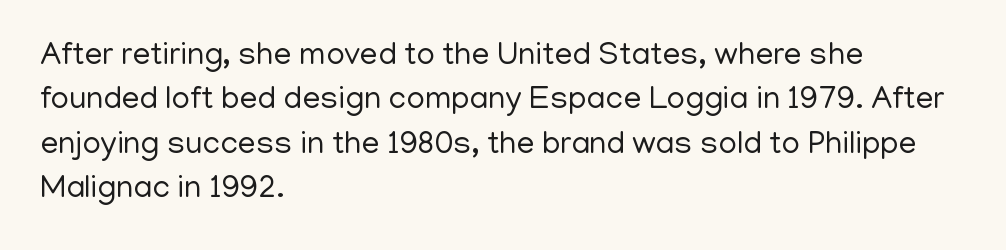
Q: Is the text bold? A: No.
Q: Is the text italic (slanted)? A: No, it is upright.
Q: Is the typeface a serif or a sans-serif typeface? A: Sans-serif.
Q: Is the text underlined? A: No.
Q: How is the paragraph aligned? A: Left-aligned.
Q: Is the spacing between letters normal or unusually wide? A: Normal.
Q: Is the spacing between lines tight, normal or loose? A: Normal.
Q: Width (condensed, normal, or wide)? A: Normal.
Q: Stroke contrast? A: Low.
Q: x-height? A: Medium.
Q: Monospaced? A: No.
